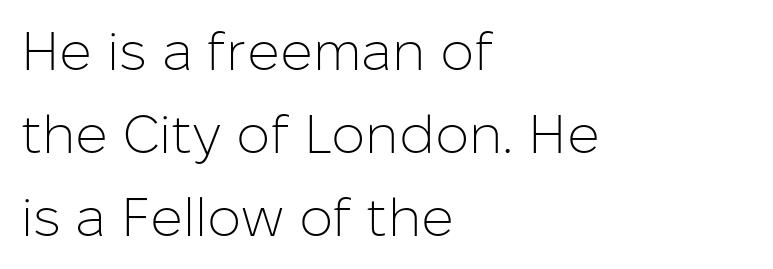
Q: Is the text bold? A: No.
Q: Is the text italic (slanted)? A: No, it is upright.
Q: Is the typeface a serif or a sans-serif typeface? A: Sans-serif.
Q: Is the text underlined? A: No.
Q: How is the paragraph aligned? A: Left-aligned.
Q: Is the spacing between letters normal or unusually wide? A: Normal.
Q: Is the spacing between lines tight, normal or loose? A: Normal.
Q: Width (condensed, normal, or wide)? A: Normal.
Q: Stroke contrast? A: Low.
Q: x-height? A: Medium.
Q: Monospaced? A: No.
